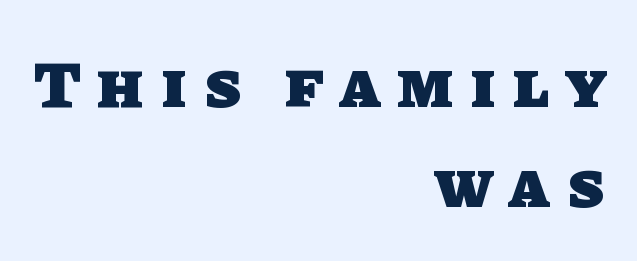
{"serif": "no", "bold": "yes", "weight": "heavy", "width": "normal", "stroke_contrast": "low", "x_height": "large", "monospaced": "no", "underline": "no", "align": "right", "line_spacing": "normal", "line_spacing_ratio": 1.51, "letter_spacing": "wide", "letter_spacing_em": 0.27, "glyph_px": 66}
